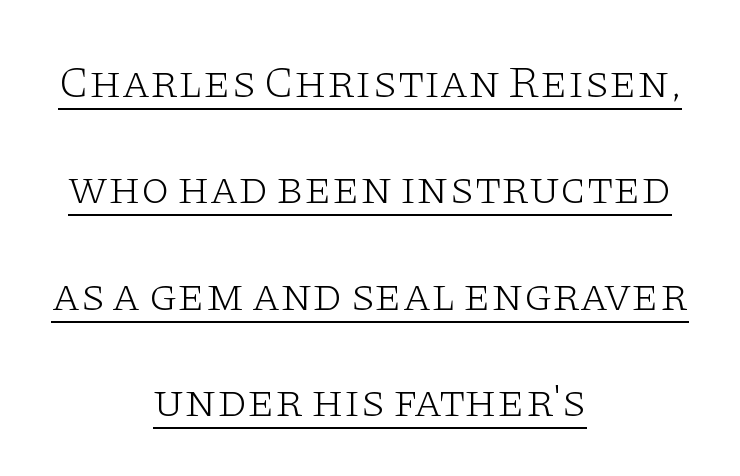
{"serif": "yes", "italic": "no", "bold": "no", "weight": "light", "width": "wide", "stroke_contrast": "low", "x_height": "large", "monospaced": "no", "underline": "yes", "align": "center", "line_spacing": "loose", "line_spacing_ratio": 2.31, "letter_spacing": "normal", "letter_spacing_em": 0.0, "glyph_px": 46}
